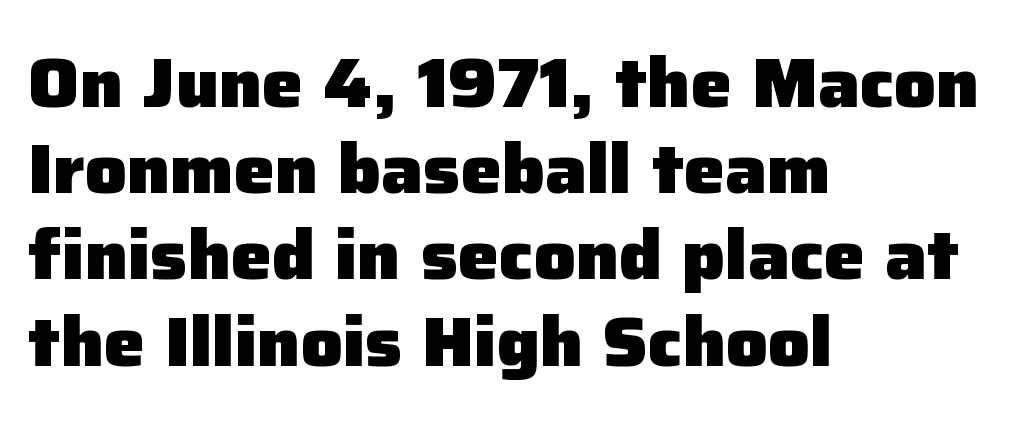
Underlining? Definitely not there. This rendering leaves character spacing at its baseline value. Chunky letters — that's bold for sure. Character widths vary here, with narrow letters taking less room than wide ones.
